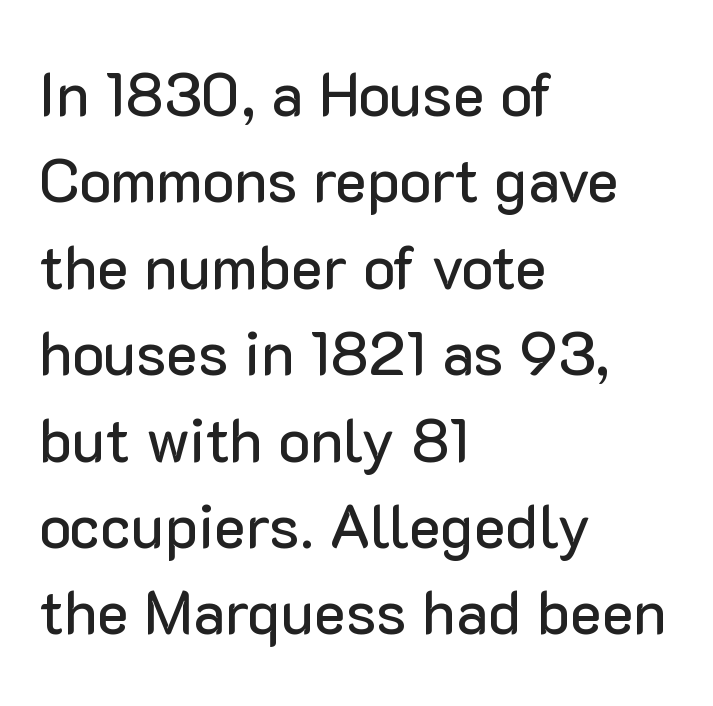
{"serif": "no", "italic": "no", "width": "normal", "stroke_contrast": "low", "x_height": "medium", "monospaced": "no", "underline": "no", "align": "left", "line_spacing": "normal", "line_spacing_ratio": 1.44, "letter_spacing": "normal", "letter_spacing_em": 0.0, "glyph_px": 60}
